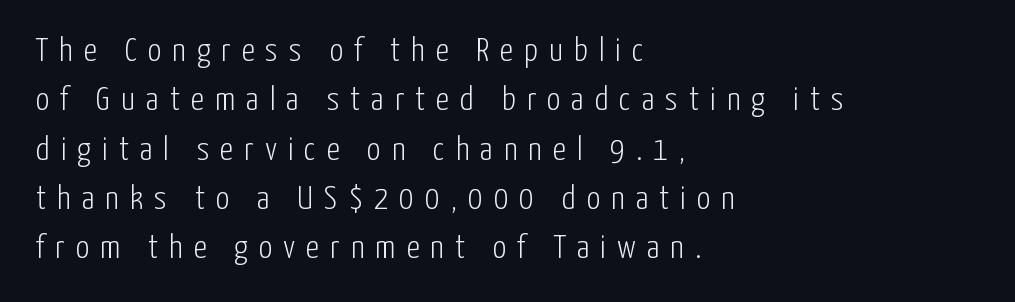
Q: Is the text bold? A: No.
Q: Is the text italic (slanted)? A: No, it is upright.
Q: Is the typeface a serif or a sans-serif typeface? A: Sans-serif.
Q: Is the text underlined? A: No.
Q: How is the paragraph aligned? A: Left-aligned.
Q: Is the spacing between letters normal or unusually wide? A: Unusually wide.
Q: Is the spacing between lines tight, normal or loose? A: Normal.
Q: Width (condensed, normal, or wide)? A: Condensed.
Q: Stroke contrast? A: Low.
Q: x-height? A: Medium.
Q: Monospaced? A: No.
